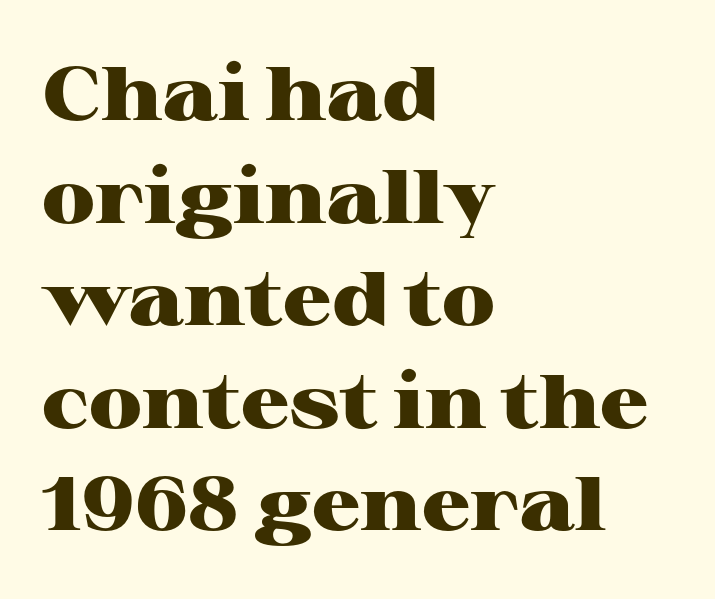
Check where the strokes stop: tiny serifs finish them off. The vertical gap from one line to the next is medium. Only glyphs here, with clear space below each row. Posture: straight, roman, zero tilt.
